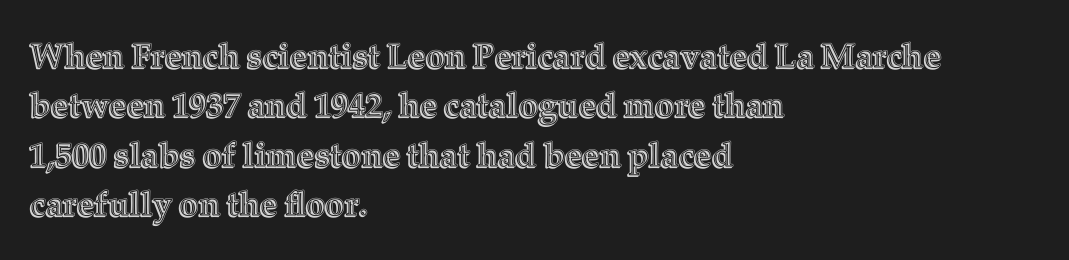
Think of a printed novel: that variable character pitch is what you see here. Glyph-to-glyph distance matches everyday printed text. Beneath every word, the page is bare. This is roman type, the default non-slanted kind.
